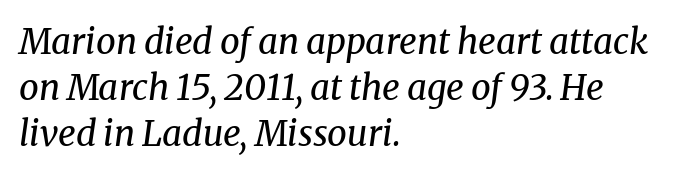
An italicized treatment has been applied to the whole sample. Horizontal bands of white between lines are of average thickness. Observe the ordinary spacing: letters are neighbours, not strangers. If you drew a ruler down the left edge, every line would touch it.
